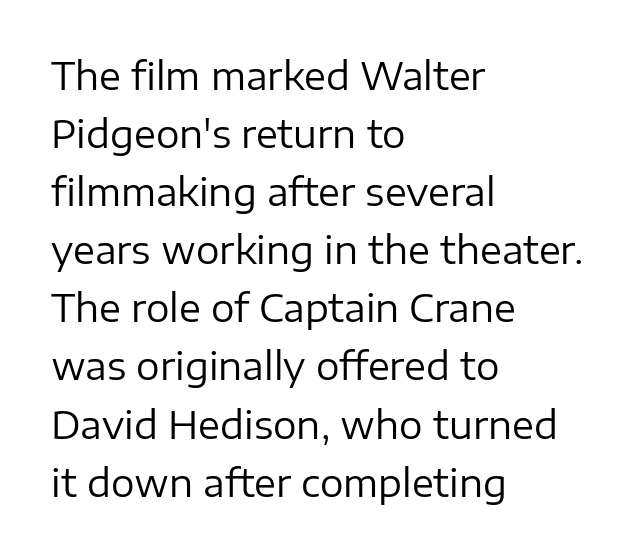
The image shows 37 px regular-weight sans-serif type, upright; set left-aligned, normal line spacing (1.57x), normal letter spacing, not underlined; low stroke contrast and a medium x-height.
